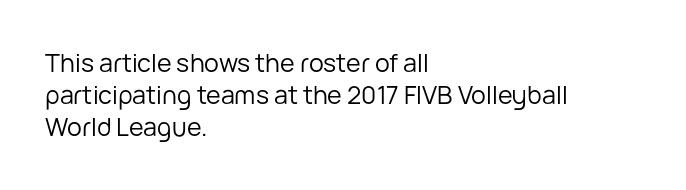
Q: Is the text bold? A: No.
Q: Is the text italic (slanted)? A: No, it is upright.
Q: Is the text underlined? A: No.
Q: How is the paragraph aligned? A: Left-aligned.
Q: Is the spacing between letters normal or unusually wide? A: Normal.
Q: Is the spacing between lines tight, normal or loose? A: Normal.
